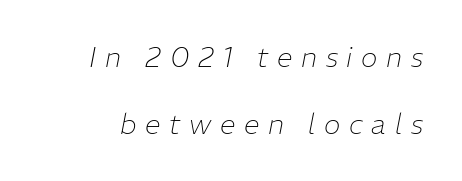
The image shows 28 px thin type, italic (leaning right); set loose line spacing (2.38x), unusually wide letter spacing (+0.31 em), not underlined; low stroke contrast and a medium x-height.
